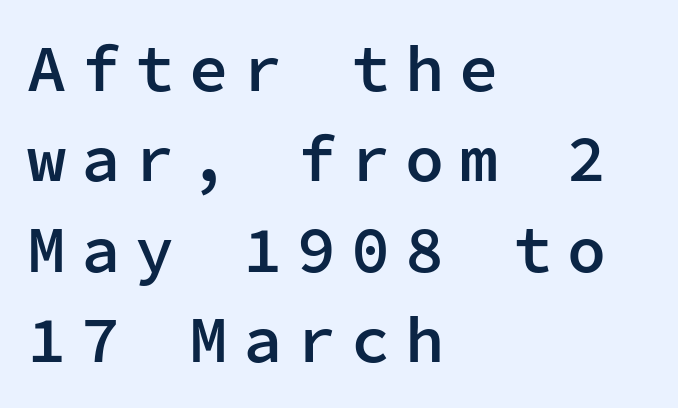
{"serif": "no", "italic": "no", "bold": "semi", "weight": "semibold", "width": "normal", "stroke_contrast": "low", "x_height": "medium", "monospaced": "yes", "underline": "no", "align": "left", "line_spacing": "normal", "line_spacing_ratio": 1.39, "letter_spacing": "wide", "letter_spacing_em": 0.23, "glyph_px": 65}
